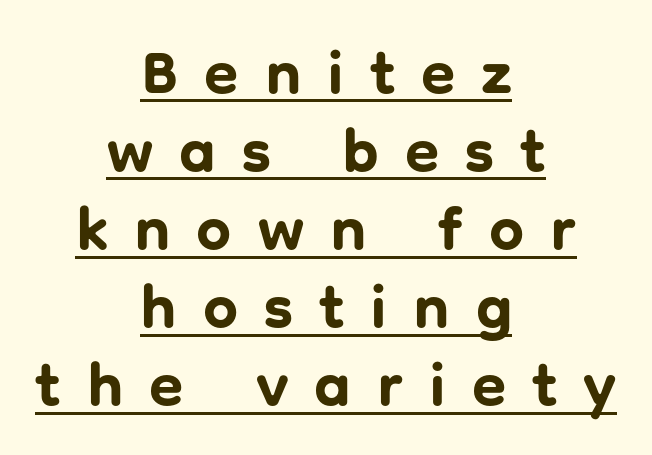
The sample has been set heavy, in full bold. Italic: no, the glyphs are upright roman. Character widths vary here, with narrow letters taking less room than wide ones. Letter spacing: wide.
